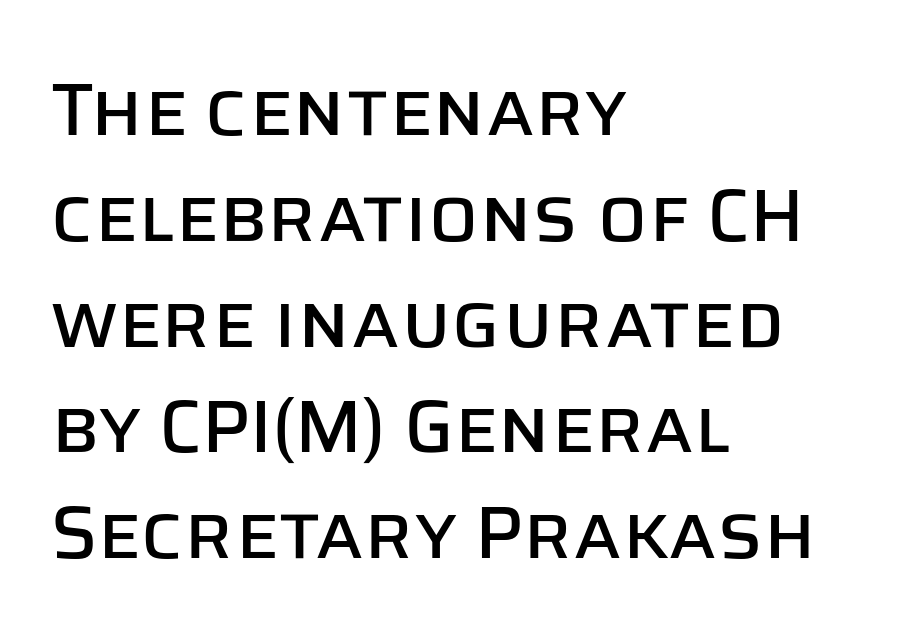
{"serif": "no", "italic": "no", "width": "normal", "stroke_contrast": "low", "x_height": "large", "monospaced": "no", "underline": "no", "align": "left", "line_spacing": "normal", "line_spacing_ratio": 1.43, "letter_spacing": "normal", "letter_spacing_em": 0.0, "glyph_px": 74}
